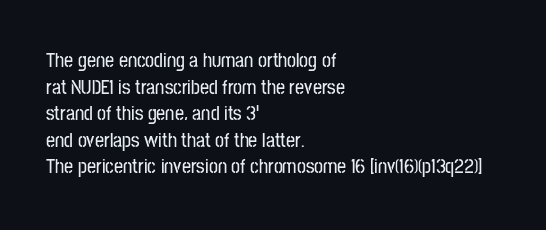
The image shows 20 px text type, upright; set left-aligned, normal line spacing (1.33x), normal letter spacing, not underlined.
